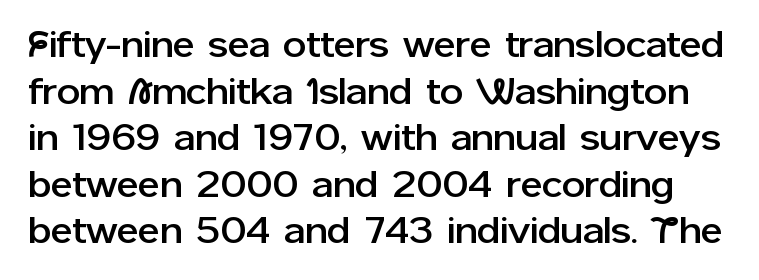
{"serif": "no", "italic": "no", "width": "normal", "stroke_contrast": "low", "x_height": "medium", "monospaced": "no", "underline": "no", "line_spacing": "normal", "line_spacing_ratio": 1.26, "letter_spacing": "normal", "letter_spacing_em": 0.0, "glyph_px": 37}
